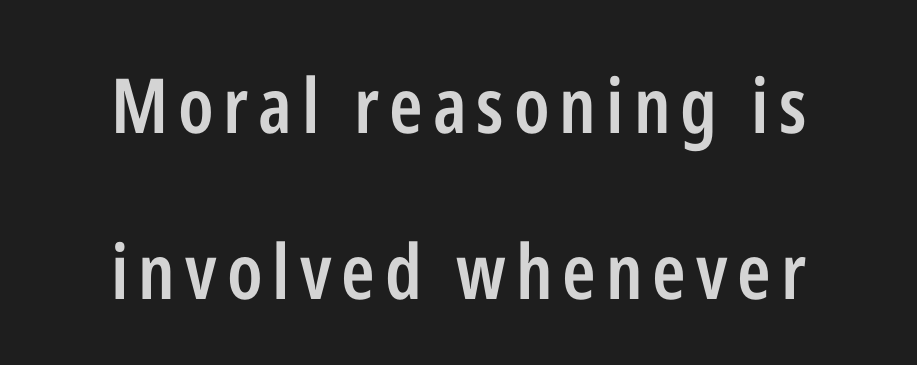
Q: Is the text bold? A: Semi-bold.
Q: Is the text italic (slanted)? A: No, it is upright.
Q: Is the typeface a serif or a sans-serif typeface? A: Sans-serif.
Q: Is the text underlined? A: No.
Q: How is the paragraph aligned? A: Centered.
Q: Is the spacing between lines tight, normal or loose? A: Loose.
Q: Width (condensed, normal, or wide)? A: Condensed.
Q: Stroke contrast? A: Low.
Q: x-height? A: Medium.
Q: Monospaced? A: No.
